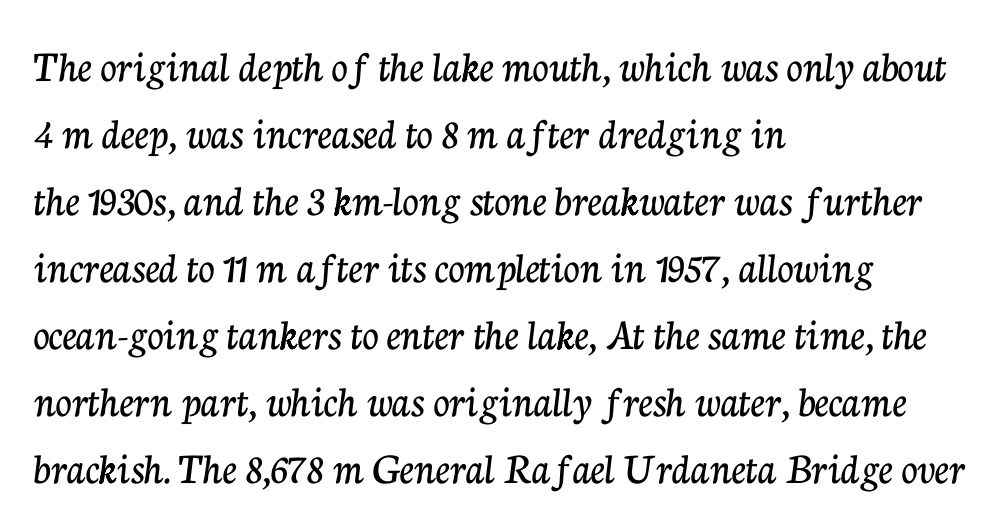
The image shows 45 px serif type; set left-aligned, normal line spacing (1.49x), normal letter spacing, not underlined; low stroke contrast and a medium x-height.
